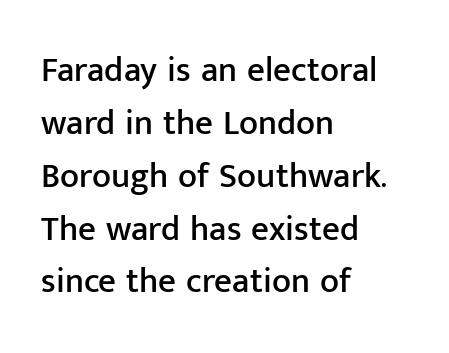
{"serif": "no", "italic": "no", "width": "normal", "stroke_contrast": "low", "x_height": "medium", "monospaced": "no", "underline": "no", "align": "left", "line_spacing": "normal", "line_spacing_ratio": 1.51, "letter_spacing": "normal", "letter_spacing_em": 0.0, "glyph_px": 35}
